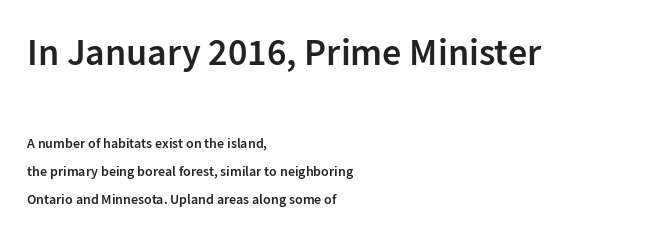
The image shows 38 px semibold sans-serif type, upright; set left-aligned, loose line spacing (2.01x), normal letter spacing, not underlined; the first (top) block is 2.71x larger; low stroke contrast and a medium x-height.
